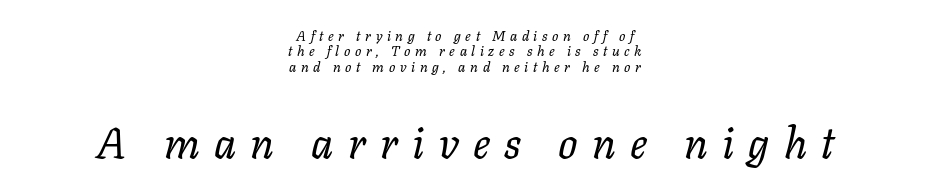
The image shows 43 px regular-weight type, italic (leaning right); set centered, tight line spacing (1.1x), unusually wide letter spacing (+0.33 em), not underlined; the second (bottom) block is 3.07x larger; low stroke contrast and a medium x-height.
